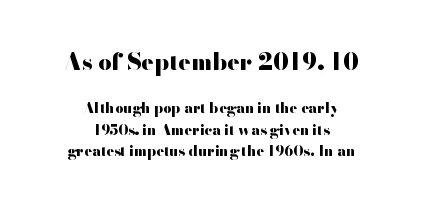
Q: Is the text bold? A: Yes.
Q: Is the text italic (slanted)? A: No, it is upright.
Q: Is the text underlined? A: No.
Q: How is the paragraph aligned? A: Centered.
Q: Is the spacing between letters normal or unusually wide? A: Normal.
Q: Is the spacing between lines tight, normal or loose? A: Normal.
Q: Which block of text is set in a larger size, the first (top) or the second (bottom)? A: The first (top) one.
